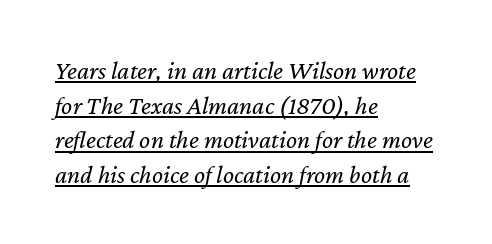
The image shows 26 px text type, italic (leaning right); set left-aligned, normal line spacing (1.33x), normal letter spacing, underlined.
